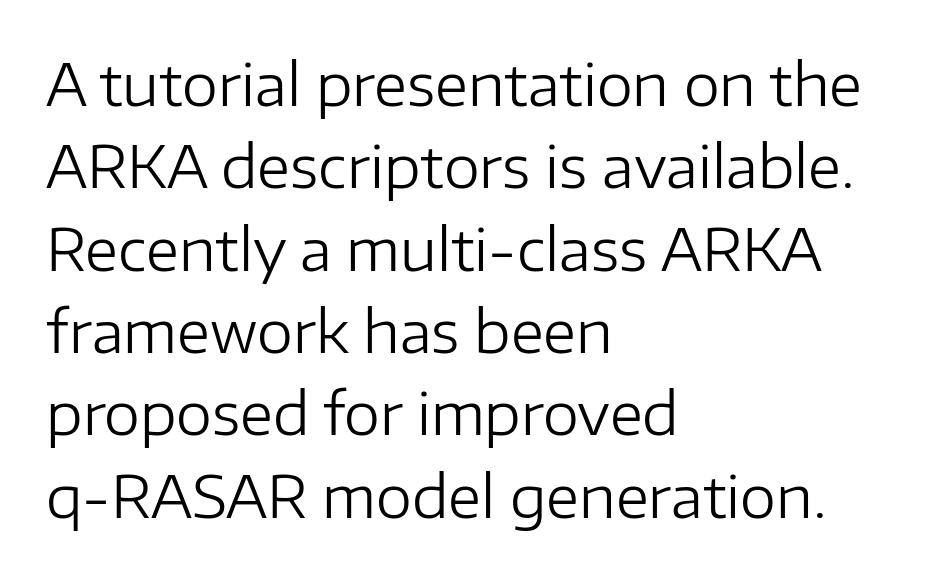
{"serif": "no", "italic": "no", "bold": "no", "weight": "regular", "width": "normal", "stroke_contrast": "low", "x_height": "medium", "monospaced": "no", "underline": "no", "align": "left", "line_spacing": "normal", "line_spacing_ratio": 1.42, "letter_spacing": "normal", "letter_spacing_em": 0.0, "glyph_px": 58}
